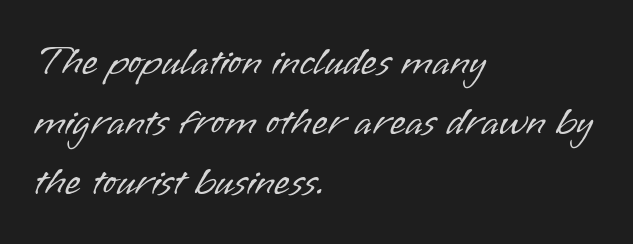
Standard letterfit; no display-style spreading of the glyphs. A typesetter would call this proportional, since set widths differ per character. Horizontally, the lines are justified to the leading edge only. The letters look calm and open, with moderate or lighter stems. This rendering employs a face without finishing strokes, i.e., a sans-serif. The area under the type is left untouched.
